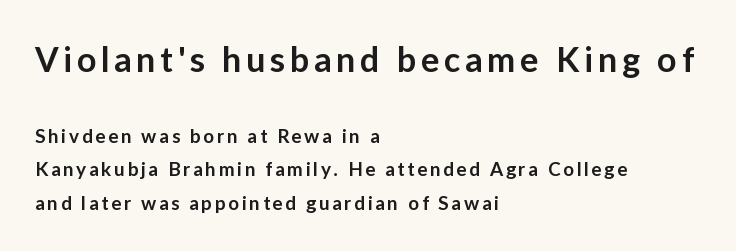
The image shows 34 px semibold sans-serif type, upright; set left-aligned, line spacing 1.76x, not underlined; the first (top) block is 1.79x larger; low stroke contrast and a medium x-height.
